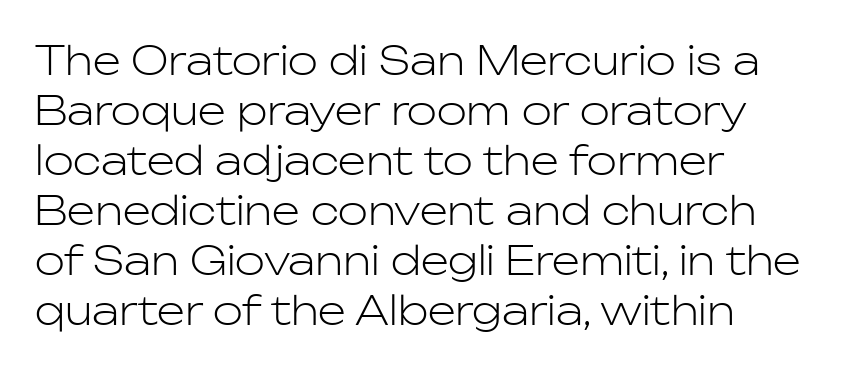
The image shows 40 px light sans-serif type, upright; set left-aligned, normal line spacing (1.25x), normal letter spacing, not underlined; low stroke contrast and a medium x-height.
